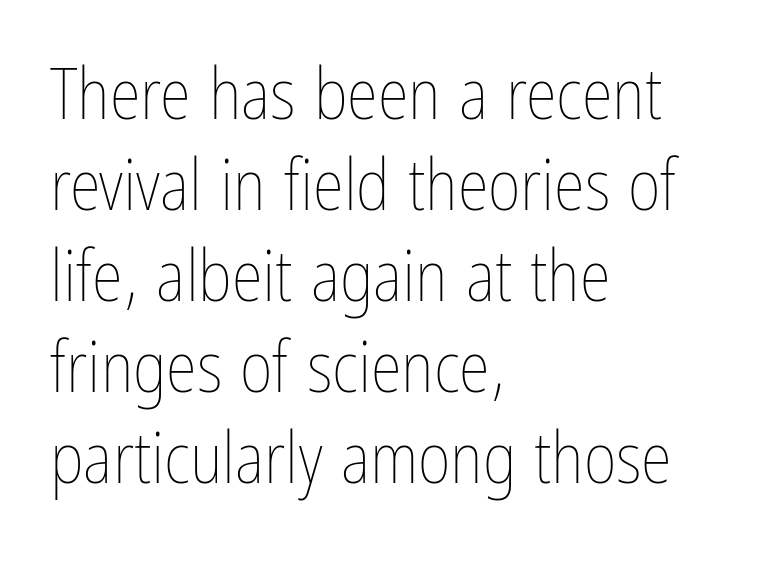
The image shows 71 px thin, condensed type, upright; set left-aligned, normal line spacing (1.28x), normal letter spacing, not underlined; low stroke contrast and a medium x-height.
